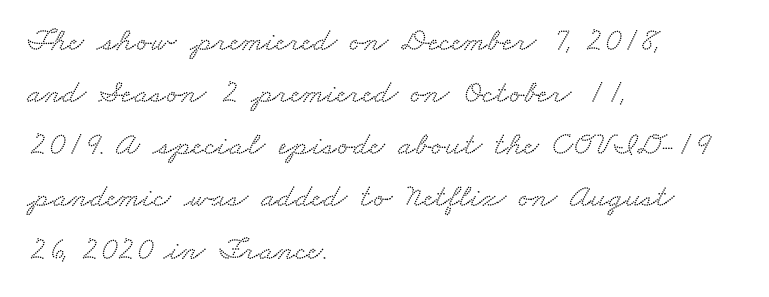
Q: Is the text underlined? A: No.
Q: How is the paragraph aligned? A: Left-aligned.
Q: Is the spacing between letters normal or unusually wide? A: Normal.
Q: Is the spacing between lines tight, normal or loose? A: Normal.
Q: Width (condensed, normal, or wide)? A: Wide.
Q: Stroke contrast? A: Low.
Q: x-height? A: Small.
Q: Monospaced? A: No.
